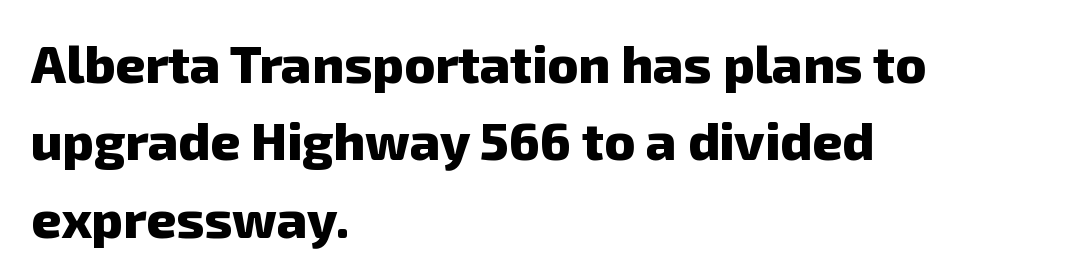
The image shows 52 px heavy sans-serif type; set left-aligned, normal line spacing (1.49x), normal letter spacing, not underlined; low stroke contrast and a medium x-height.
